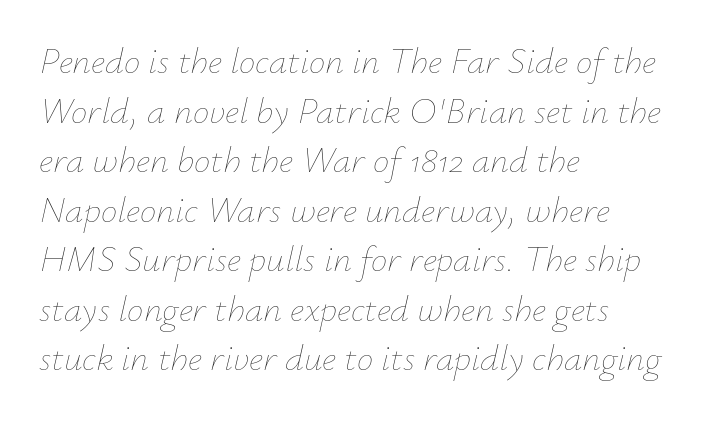
Q: Is the text bold? A: No.
Q: Is the text italic (slanted)? A: Yes, it leans right by about 12 degrees.
Q: Is the text underlined? A: No.
Q: How is the paragraph aligned? A: Left-aligned.
Q: Is the spacing between letters normal or unusually wide? A: Normal.
Q: Is the spacing between lines tight, normal or loose? A: Normal.
Q: Width (condensed, normal, or wide)? A: Normal.
Q: Stroke contrast? A: Low.
Q: x-height? A: Small.
Q: Monospaced? A: No.
